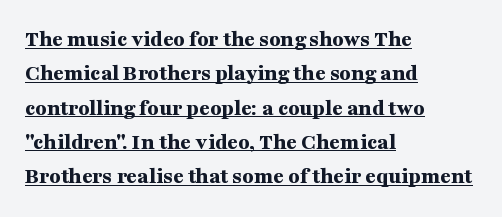
{"italic": "no", "bold": "yes", "underline": "yes", "align": "left", "line_spacing": "normal", "line_spacing_ratio": 1.49, "letter_spacing": "normal", "letter_spacing_em": 0.0, "glyph_px": 23}
